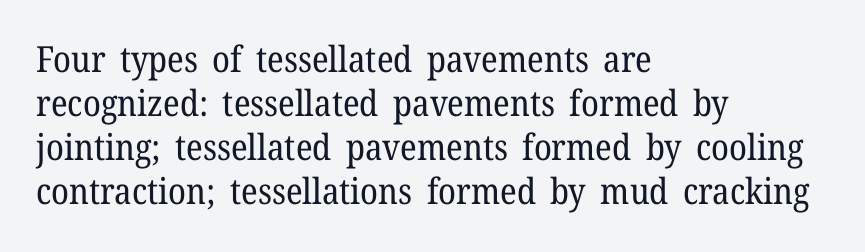
{"serif": "yes", "italic": "no", "bold": "no", "weight": "regular", "width": "normal", "stroke_contrast": "low", "x_height": "medium", "monospaced": "no", "underline": "no", "align": "left", "line_spacing_ratio": 1.22, "letter_spacing": "normal", "letter_spacing_em": 0.0, "glyph_px": 36}
